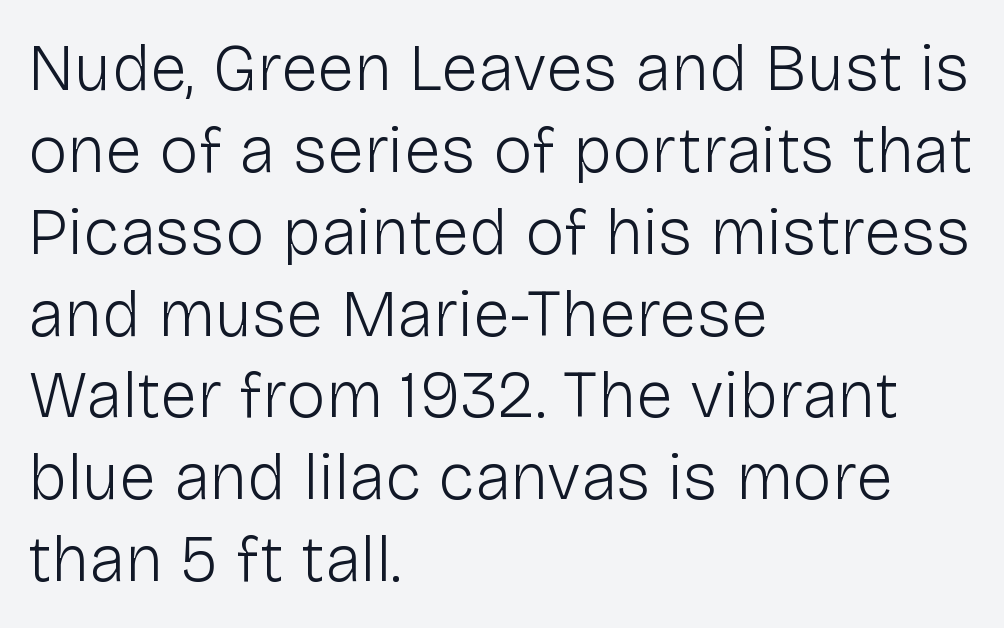
Designer's note — italics off, roman on. The typeface has the unassuming heft of standard copy or less. The paragraph has a hard left edge and a soft right edge. The rendering shows plain stroke endings on the letterforms — a sans-serif design.
